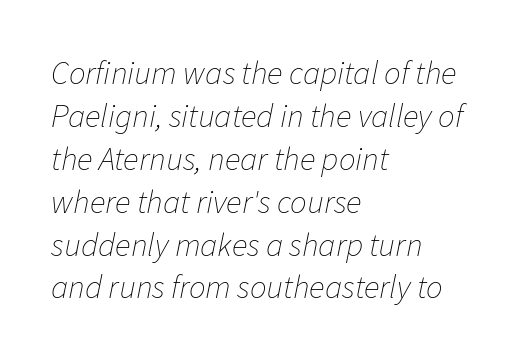
The image shows 33 px thin type, italic (leaning right); set left-aligned, normal line spacing (1.3x), normal letter spacing, not underlined; low stroke contrast and a medium x-height.
